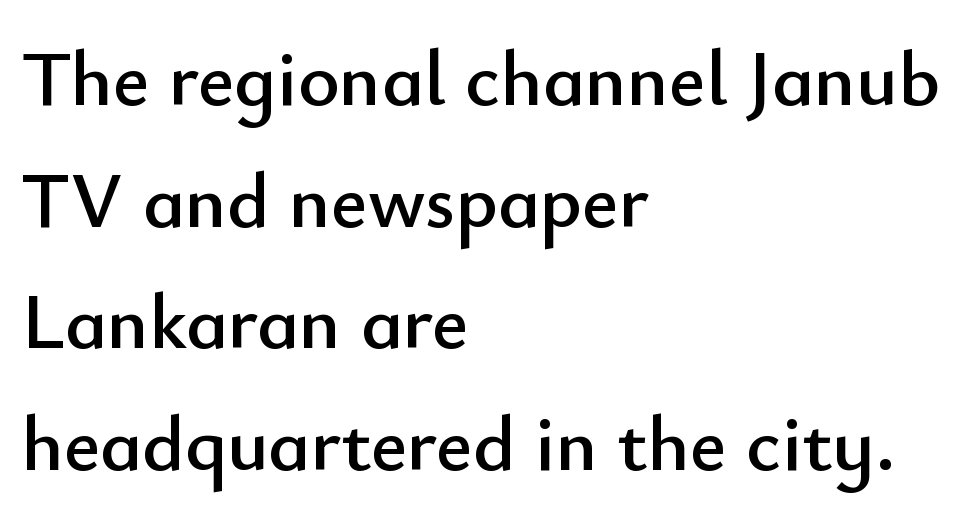
The image shows 79 px sans-serif type, upright; set left-aligned, normal line spacing (1.54x), normal letter spacing, not underlined; low stroke contrast and a small x-height.
